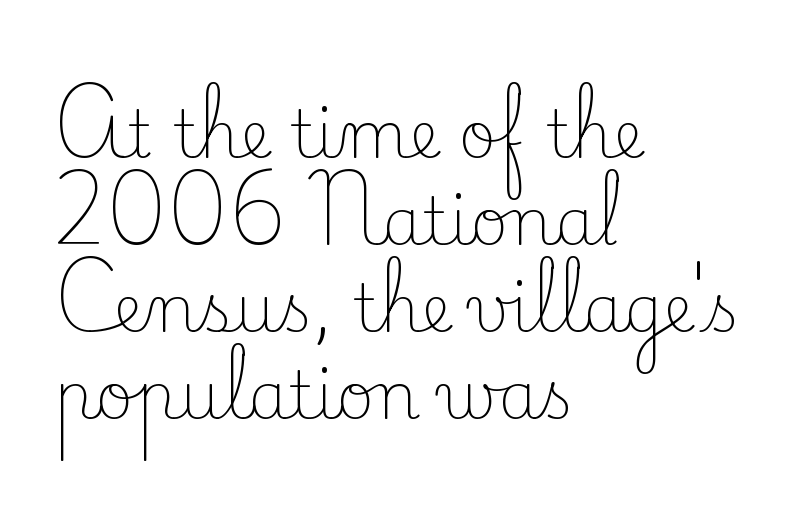
Q: Is the text bold? A: No.
Q: Is the text italic (slanted)? A: No, it is upright.
Q: Is the typeface a serif or a sans-serif typeface? A: Serif.
Q: Is the text underlined? A: No.
Q: How is the paragraph aligned? A: Left-aligned.
Q: Is the spacing between letters normal or unusually wide? A: Normal.
Q: Is the spacing between lines tight, normal or loose? A: Normal.
Q: Width (condensed, normal, or wide)? A: Normal.
Q: Stroke contrast? A: Low.
Q: x-height? A: Small.
Q: Monospaced? A: No.
